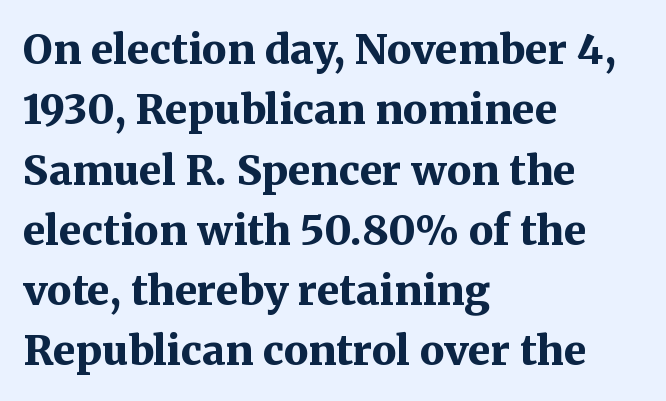
The image shows 41 px bold serif type, upright; set left-aligned, normal line spacing (1.47x), normal letter spacing, not underlined; medium stroke contrast and a medium x-height.
